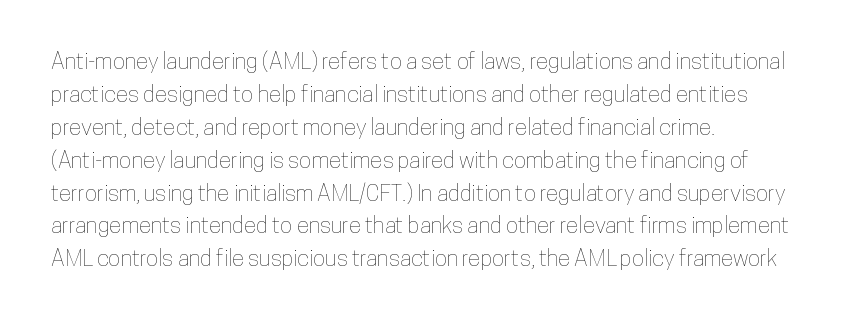
Q: Is the text italic (slanted)? A: No, it is upright.
Q: Is the text underlined? A: No.
Q: How is the paragraph aligned? A: Left-aligned.
Q: Is the spacing between letters normal or unusually wide? A: Normal.
Q: Is the spacing between lines tight, normal or loose? A: Normal.
